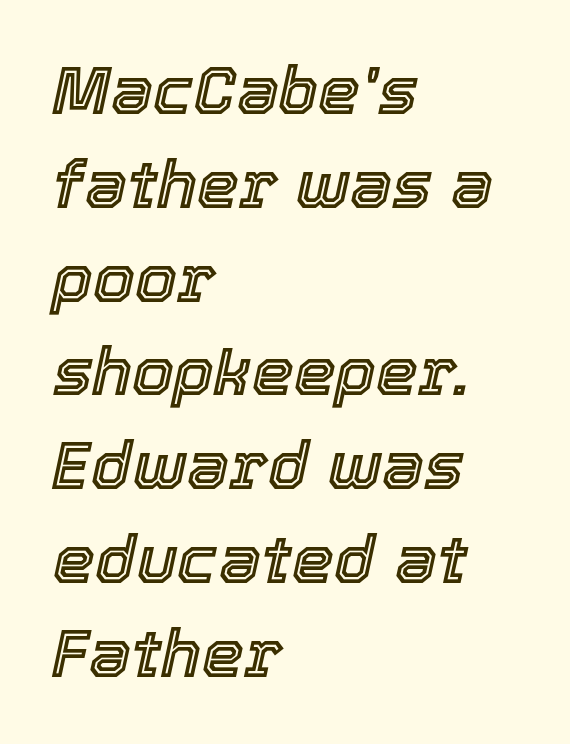
Do the characters align in a grid? No, the font is proportional. The gaps between neighbouring characters are ordinary and unremarkable. The rendering uses a moderate line-height, typical for paragraphs. The area under the type is left untouched.
